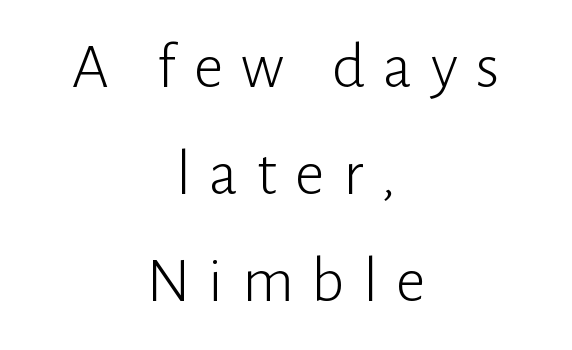
{"serif": "no", "italic": "no", "bold": "no", "weight": "light", "width": "normal", "stroke_contrast": "low", "x_height": "medium", "monospaced": "no", "underline": "no", "align": "center", "line_spacing": "normal", "line_spacing_ratio": 1.65, "letter_spacing": "wide", "letter_spacing_em": 0.28, "glyph_px": 65}
